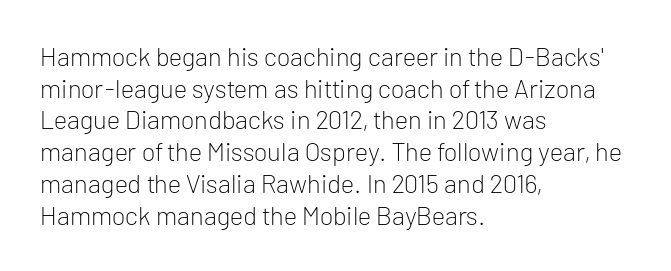
The image shows 26 px text type, upright; set left-aligned, line spacing 1.22x, normal letter spacing, not underlined.
